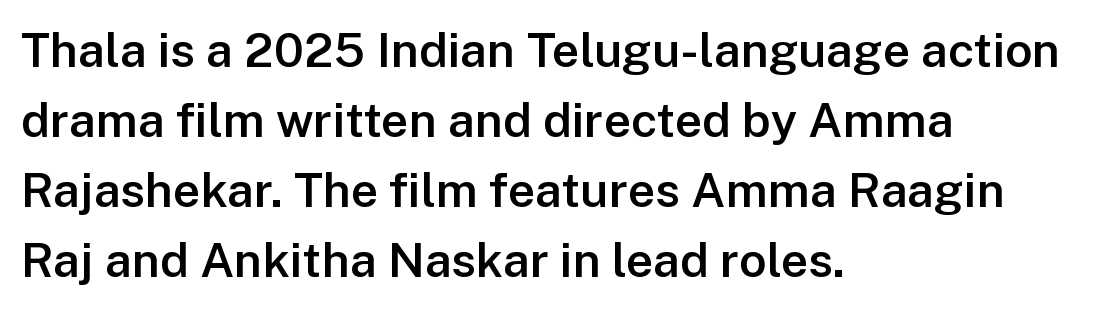
Q: Is the text bold? A: Semi-bold.
Q: Is the text italic (slanted)? A: No, it is upright.
Q: Is the typeface a serif or a sans-serif typeface? A: Sans-serif.
Q: Is the text underlined? A: No.
Q: How is the paragraph aligned? A: Left-aligned.
Q: Is the spacing between letters normal or unusually wide? A: Normal.
Q: Is the spacing between lines tight, normal or loose? A: Normal.
Q: Width (condensed, normal, or wide)? A: Normal.
Q: Stroke contrast? A: Low.
Q: x-height? A: Medium.
Q: Monospaced? A: No.
